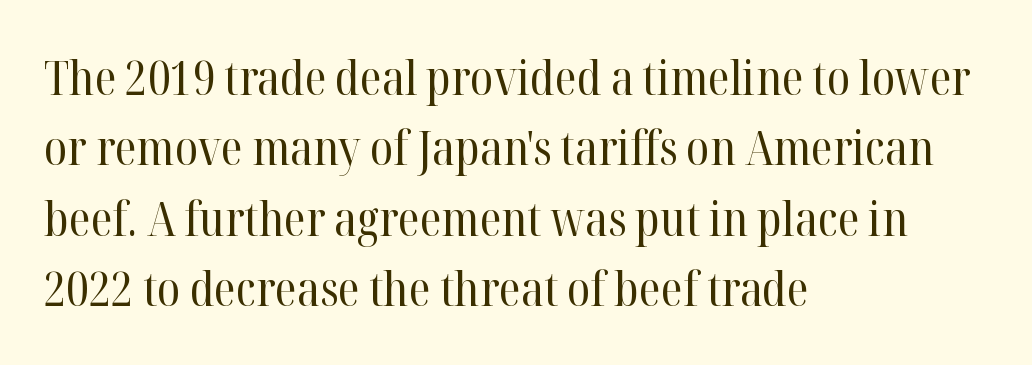
The image shows 47 px regular-weight serif type, upright; set left-aligned, normal line spacing (1.5x), normal letter spacing, not underlined; high stroke contrast and a medium x-height.
